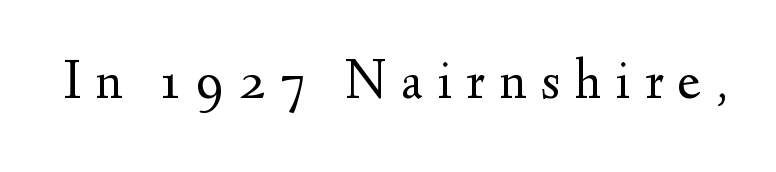
{"serif": "yes", "italic": "no", "bold": "no", "weight": "regular", "width": "normal", "stroke_contrast": "medium", "x_height": "small", "monospaced": "no", "underline": "no", "letter_spacing": "wide", "letter_spacing_em": 0.25, "glyph_px": 57}
